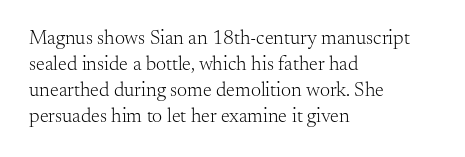
Q: Is the text bold? A: No.
Q: Is the text italic (slanted)? A: No, it is upright.
Q: Is the text underlined? A: No.
Q: How is the paragraph aligned? A: Left-aligned.
Q: Is the spacing between letters normal or unusually wide? A: Normal.
Q: Is the spacing between lines tight, normal or loose? A: Normal.
